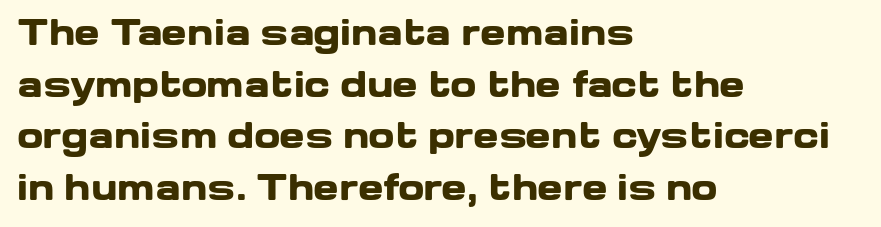
{"serif": "no", "italic": "no", "bold": "yes", "weight": "heavy", "width": "wide", "stroke_contrast": "low", "x_height": "medium", "monospaced": "no", "underline": "no", "align": "left", "line_spacing": "normal", "line_spacing_ratio": 1.52, "letter_spacing": "normal", "letter_spacing_em": 0.0, "glyph_px": 34}
